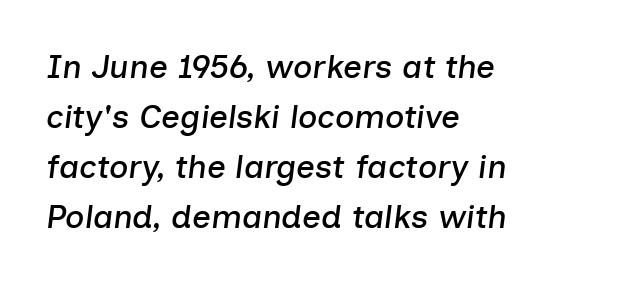
Q: Is the text italic (slanted)? A: Yes, it leans right by about 7 degrees.
Q: Is the text underlined? A: No.
Q: How is the paragraph aligned? A: Left-aligned.
Q: Is the spacing between letters normal or unusually wide? A: Normal.
Q: Is the spacing between lines tight, normal or loose? A: Normal.
Q: Width (condensed, normal, or wide)? A: Normal.
Q: Stroke contrast? A: Low.
Q: x-height? A: Medium.
Q: Monospaced? A: No.
